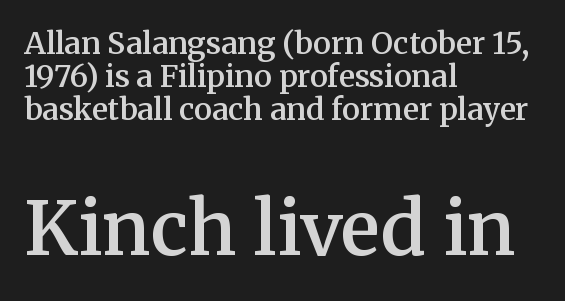
Q: Is the text bold? A: Semi-bold.
Q: Is the text italic (slanted)? A: No, it is upright.
Q: Is the typeface a serif or a sans-serif typeface? A: Serif.
Q: Is the text underlined? A: No.
Q: How is the paragraph aligned? A: Left-aligned.
Q: Is the spacing between letters normal or unusually wide? A: Normal.
Q: Is the spacing between lines tight, normal or loose? A: Tight.
Q: Which block of text is set in a larger size, the first (top) or the second (bottom)? A: The second (bottom) one.
Q: Width (condensed, normal, or wide)? A: Normal.
Q: Stroke contrast? A: Medium.
Q: x-height? A: Medium.
Q: Monospaced? A: No.
